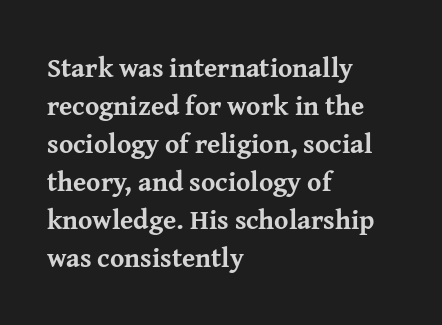
{"italic": "no", "bold": "yes", "underline": "no", "align": "left", "line_spacing": "normal", "line_spacing_ratio": 1.41, "letter_spacing": "normal", "letter_spacing_em": 0.0, "glyph_px": 27}
